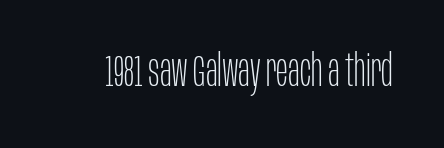
Q: Is the text bold? A: No.
Q: Is the text italic (slanted)? A: No, it is upright.
Q: Is the typeface a serif or a sans-serif typeface? A: Sans-serif.
Q: Is the text underlined? A: No.
Q: Is the spacing between letters normal or unusually wide? A: Normal.
Q: Width (condensed, normal, or wide)? A: Condensed.
Q: Stroke contrast? A: Low.
Q: x-height? A: Large.
Q: Monospaced? A: No.
